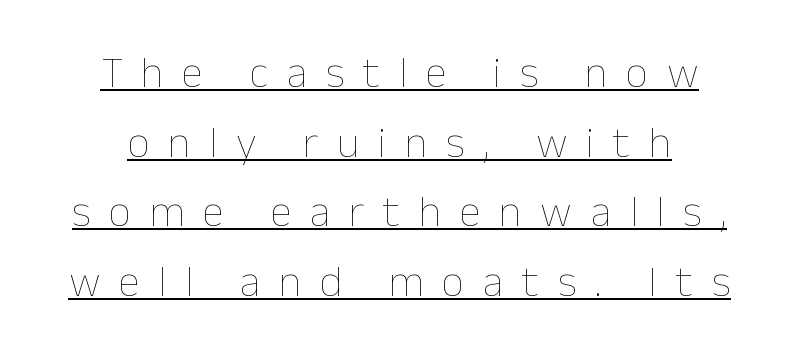
Leading: standard. This rendering features underlined lettering. Nothing heavy about these letters — not bold at all. The letters advance in unequal steps, a hallmark of proportional type. Honestly, the letter spacing is so wide it's the main thing you notice.
